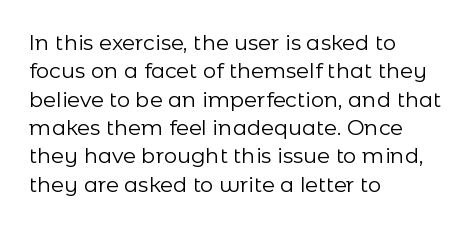
Evenly set lines give the paragraph a standard silhouette. Students, note that the glyphs here touch the page at normal intervals. In terms of posture, this sample is upright. Typeset ragged right — the left edge is the straight one.
